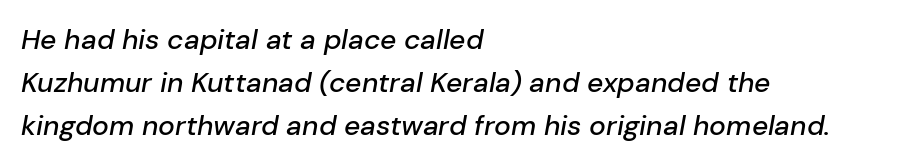
The image shows 28 px text type, italic (leaning right); set left-aligned, normal line spacing (1.53x), normal letter spacing, not underlined; low stroke contrast and a medium x-height.
